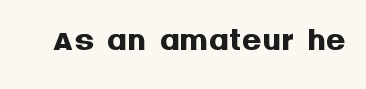
This sample has the flowing, uneven cadence of proportional lettering. Unlike italic type, these characters show no tilt at all. Just letters on the line, the space beneath them empty. The glyphs have the mass of a bold cut.
